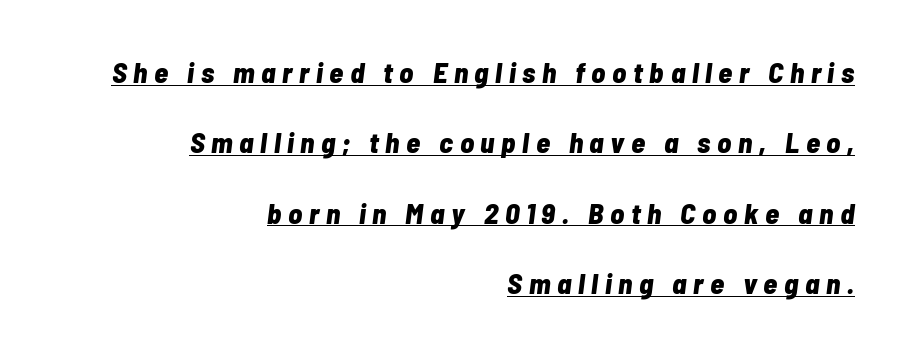
In CSS terms this would be text-align: right. Strokes here are thick enough to call this a true bold. Reading down the column, the eye jumps a long way to each next line. You can see a thin bar hugging the bottom of the glyphs.
